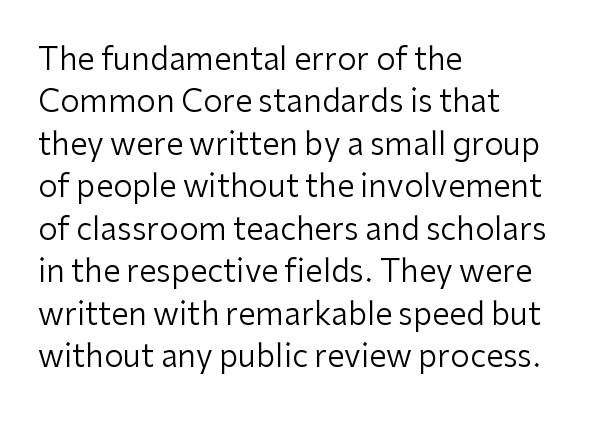
{"serif": "no", "italic": "no", "bold": "no", "weight": "regular", "width": "normal", "stroke_contrast": "low", "x_height": "medium", "monospaced": "no", "underline": "no", "align": "left", "line_spacing": "normal", "line_spacing_ratio": 1.37, "letter_spacing": "normal", "letter_spacing_em": 0.0, "glyph_px": 31}
